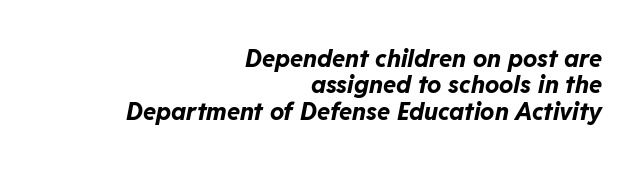
Q: Is the text bold? A: Yes.
Q: Is the text italic (slanted)? A: Yes, it leans right by about 11 degrees.
Q: Is the text underlined? A: No.
Q: How is the paragraph aligned? A: Right-aligned.
Q: Is the spacing between letters normal or unusually wide? A: Normal.
Q: Is the spacing between lines tight, normal or loose? A: Tight.
